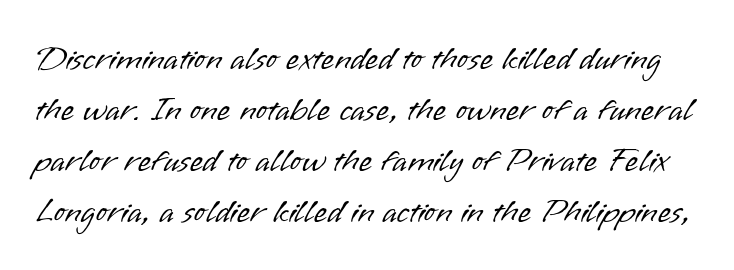
{"serif": "no", "bold": "no", "weight": "light", "width": "normal", "stroke_contrast": "low", "x_height": "small", "monospaced": "no", "underline": "no", "line_spacing": "normal", "line_spacing_ratio": 1.5, "letter_spacing": "normal", "letter_spacing_em": 0.0, "glyph_px": 34}
